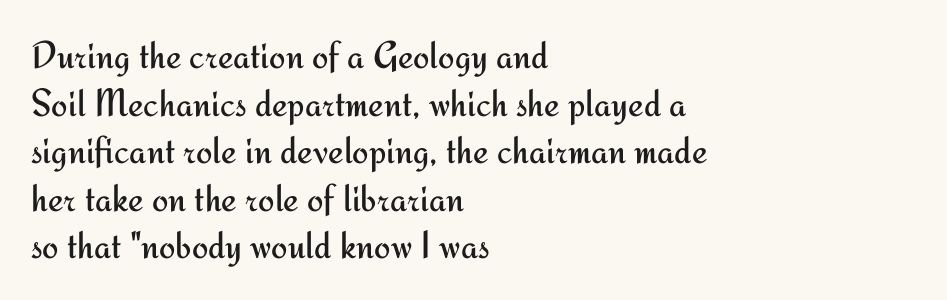
The area under the type is left untouched. The type family on display is of the sans-serif kind. Line starts are locked; line ends wander. Italic: no, the glyphs are upright roman.
